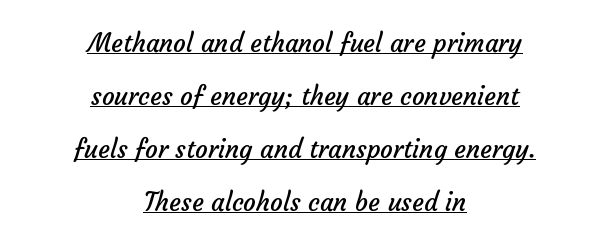
Compared with typical paragraphs, the rows here are farther apart. The weight tops out at a normal text grade. Typeset on center — no edge is straight. Here the glyphs are tracked normally, forming tight word shapes.
